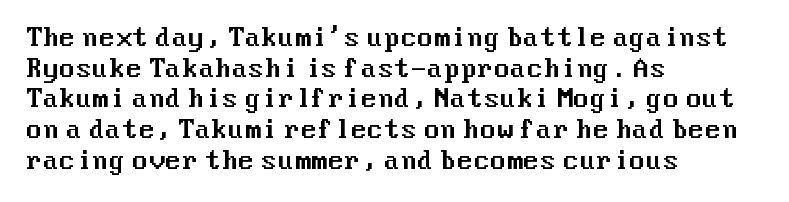
{"italic": "no", "underline": "no", "align": "left", "line_spacing": "normal", "line_spacing_ratio": 1.28, "letter_spacing": "normal", "letter_spacing_em": 0.0, "glyph_px": 24}
